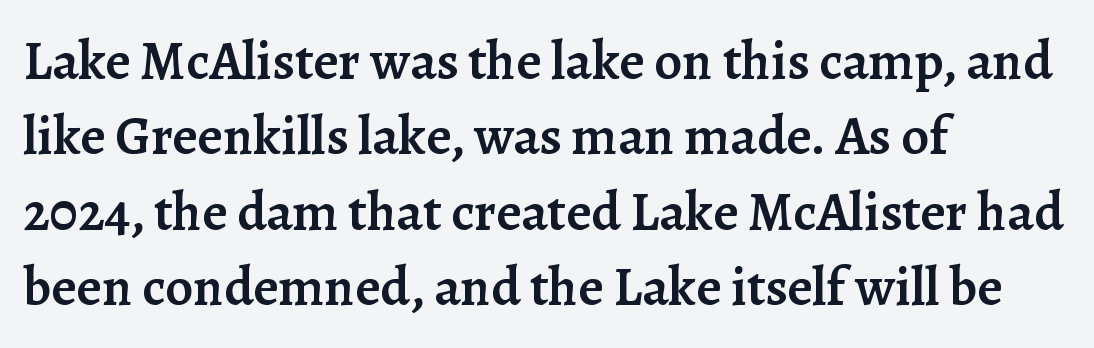
{"serif": "yes", "italic": "no", "bold": "semi", "weight": "semibold", "width": "normal", "stroke_contrast": "low", "x_height": "medium", "monospaced": "no", "underline": "no", "align": "left", "line_spacing": "normal", "line_spacing_ratio": 1.37, "letter_spacing": "normal", "letter_spacing_em": 0.0, "glyph_px": 55}
